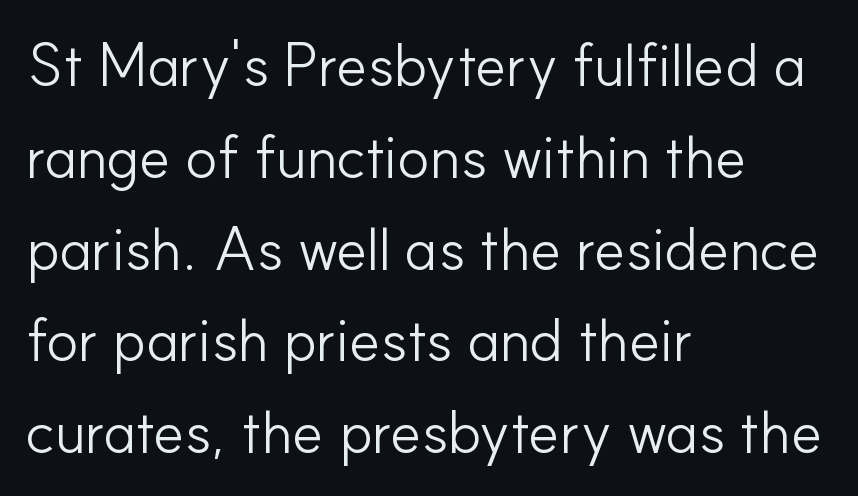
Letters have the restrained weight of plain body copy at most. Serifs: no, the terminals of the letterforms are clean. Compared with a centered layout, this one pins lines to the left instead. The type sits square on the baseline with zero lean.
